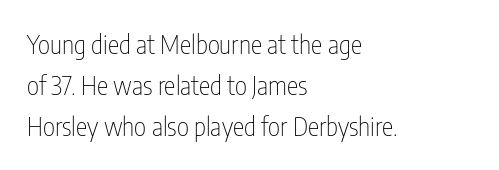
{"italic": "no", "bold": "no", "underline": "no", "align": "left", "line_spacing": "normal", "line_spacing_ratio": 1.58, "letter_spacing": "normal", "letter_spacing_em": 0.0, "glyph_px": 26}
